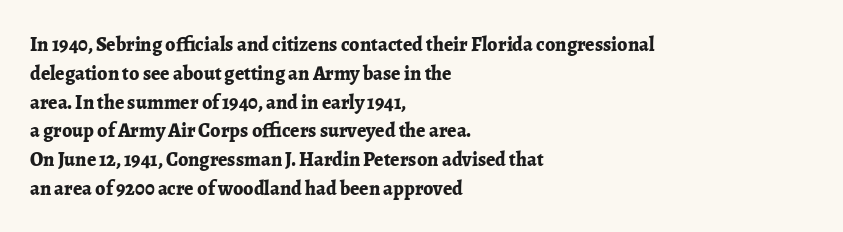
Q: Is the text bold? A: Yes.
Q: Is the text italic (slanted)? A: No, it is upright.
Q: Is the text underlined? A: No.
Q: How is the paragraph aligned? A: Left-aligned.
Q: Is the spacing between letters normal or unusually wide? A: Normal.
Q: Is the spacing between lines tight, normal or loose? A: Normal.
